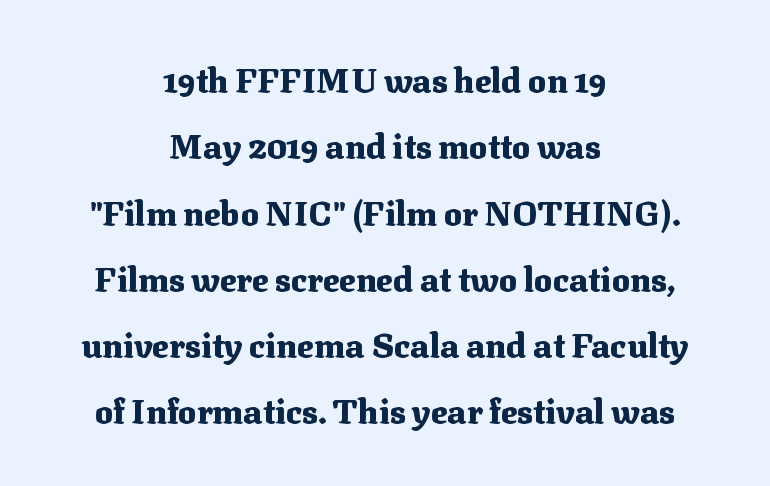
The passage shown is typed in a proportional face where columns would drift. Both edges are ragged and mirror each other, which tells us the setting is centered. A typesetter would call this zero additional tracking. Rule under the text: the space is simply empty. Loosely led — the rows are spread out.
